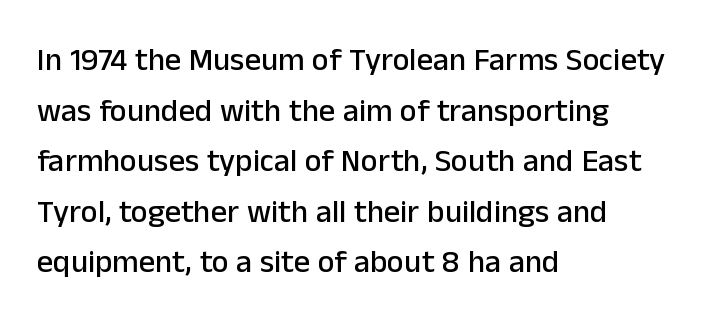
{"serif": "no", "italic": "no", "width": "normal", "stroke_contrast": "low", "x_height": "medium", "monospaced": "no", "underline": "no", "align": "left", "line_spacing": "normal", "line_spacing_ratio": 1.58, "letter_spacing": "normal", "letter_spacing_em": 0.0, "glyph_px": 32}
